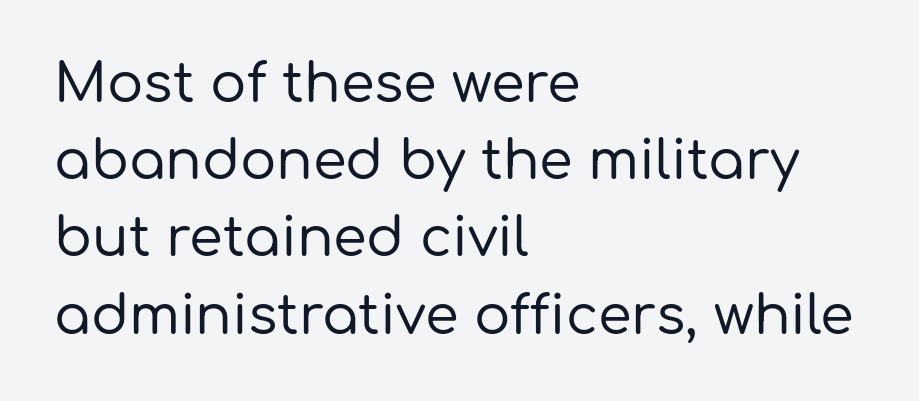
Stroke terminals: plain, sans-serif. Rendered with straight, roman letterforms. The passage shown is typed in a proportional face where columns would drift. Evenly set lines give the paragraph a standard silhouette. Caption: standard tracking, unaltered.
